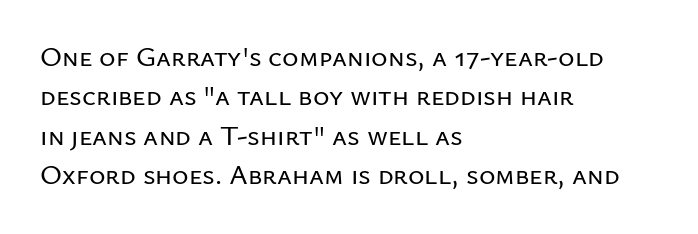
Q: Is the text italic (slanted)? A: No, it is upright.
Q: Is the typeface a serif or a sans-serif typeface? A: Sans-serif.
Q: Is the text underlined? A: No.
Q: How is the paragraph aligned? A: Left-aligned.
Q: Is the spacing between letters normal or unusually wide? A: Normal.
Q: Is the spacing between lines tight, normal or loose? A: Normal.
Q: Width (condensed, normal, or wide)? A: Normal.
Q: Stroke contrast? A: Low.
Q: x-height? A: Medium.
Q: Monospaced? A: No.
